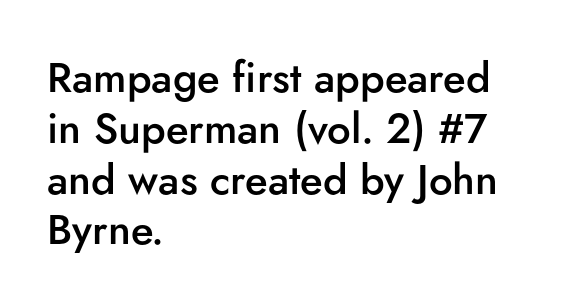
{"serif": "no", "italic": "no", "bold": "semi", "weight": "semibold", "width": "normal", "stroke_contrast": "low", "x_height": "small", "monospaced": "no", "underline": "no", "align": "left", "line_spacing_ratio": 1.21, "letter_spacing": "normal", "letter_spacing_em": 0.0, "glyph_px": 42}
